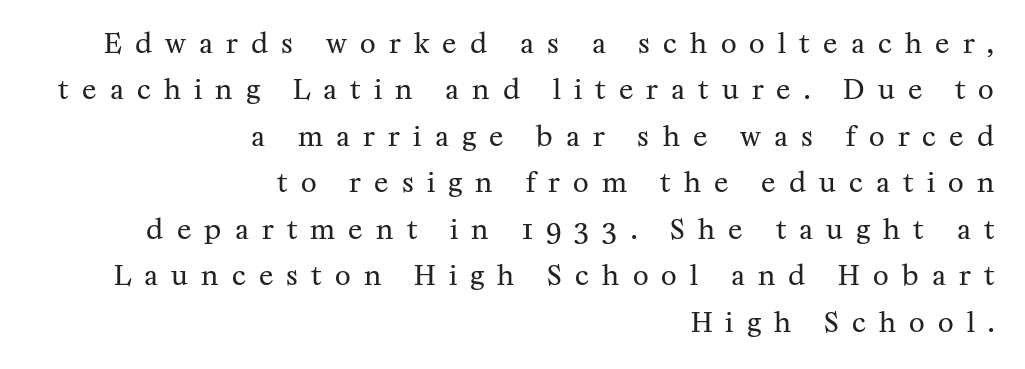
{"italic": "no", "bold": "no", "underline": "no", "align": "right", "line_spacing_ratio": 1.72, "letter_spacing": "wide", "letter_spacing_em": 0.49, "glyph_px": 27}
